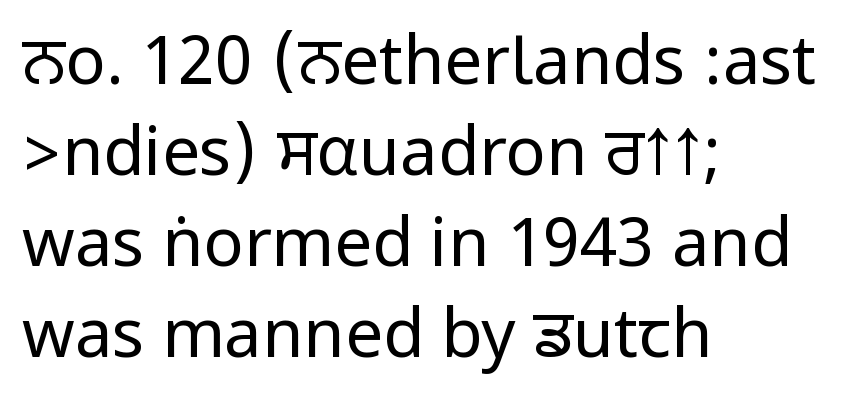
{"serif": "no", "italic": "no", "bold": "no", "weight": "regular", "width": "condensed", "stroke_contrast": "low", "underline": "no", "align": "left", "line_spacing": "normal", "line_spacing_ratio": 1.36, "letter_spacing": "normal", "letter_spacing_em": 0.0, "glyph_px": 67}
